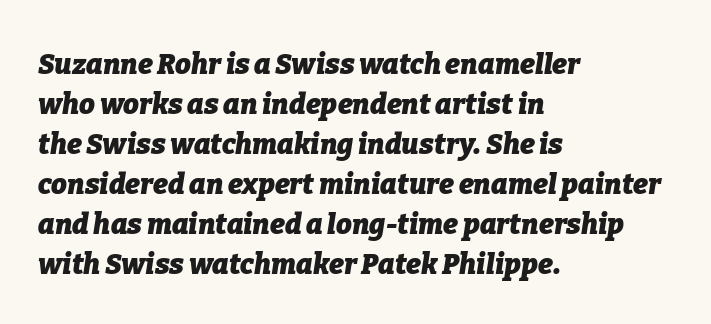
Q: Is the text bold? A: Yes.
Q: Is the text italic (slanted)? A: Yes, it leans right by about 9 degrees.
Q: Is the text underlined? A: No.
Q: How is the paragraph aligned? A: Left-aligned.
Q: Is the spacing between letters normal or unusually wide? A: Normal.
Q: Is the spacing between lines tight, normal or loose? A: Normal.
Q: Width (condensed, normal, or wide)? A: Normal.
Q: Stroke contrast? A: Low.
Q: x-height? A: Medium.
Q: Monospaced? A: No.
